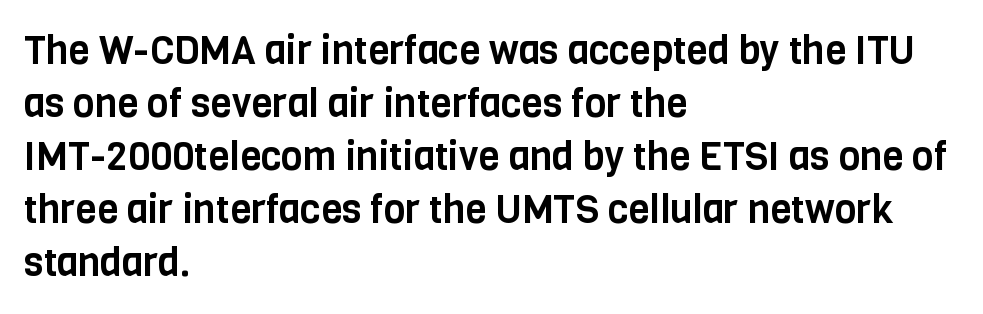
Q: Is the text italic (slanted)? A: No, it is upright.
Q: Is the typeface a serif or a sans-serif typeface? A: Sans-serif.
Q: Is the text underlined? A: No.
Q: How is the paragraph aligned? A: Left-aligned.
Q: Is the spacing between letters normal or unusually wide? A: Normal.
Q: Is the spacing between lines tight, normal or loose? A: Normal.
Q: Width (condensed, normal, or wide)? A: Condensed.
Q: Stroke contrast? A: Low.
Q: x-height? A: Large.
Q: Monospaced? A: No.
